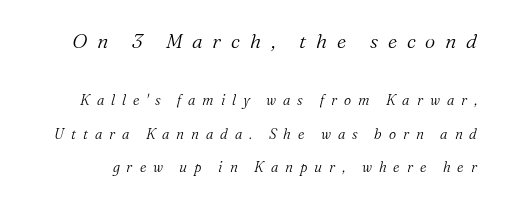
The image shows 20 px text type, italic (leaning right); set loose line spacing (2.37x), unusually wide letter spacing (+0.49 em), not underlined; the first (top) block is 1.43x larger.
